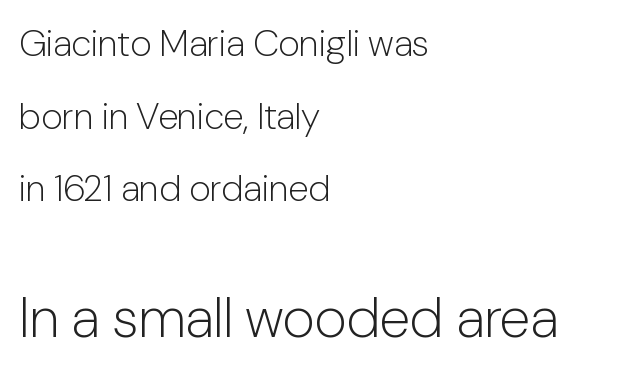
Q: Is the text bold? A: No.
Q: Is the text italic (slanted)? A: No, it is upright.
Q: Is the typeface a serif or a sans-serif typeface? A: Sans-serif.
Q: Is the text underlined? A: No.
Q: How is the paragraph aligned? A: Left-aligned.
Q: Is the spacing between letters normal or unusually wide? A: Normal.
Q: Is the spacing between lines tight, normal or loose? A: Loose.
Q: Which block of text is set in a larger size, the first (top) or the second (bottom)? A: The second (bottom) one.
Q: Width (condensed, normal, or wide)? A: Normal.
Q: Stroke contrast? A: Low.
Q: x-height? A: Medium.
Q: Monospaced? A: No.
